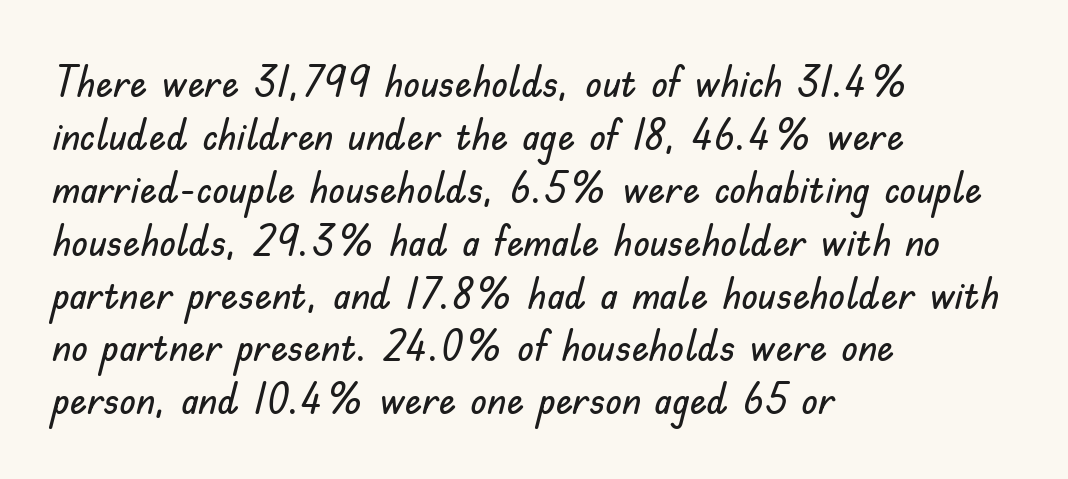
{"serif": "no", "width": "normal", "stroke_contrast": "low", "x_height": "small", "monospaced": "no", "underline": "no", "align": "left", "line_spacing_ratio": 1.23, "letter_spacing": "normal", "letter_spacing_em": 0.0, "glyph_px": 43}
